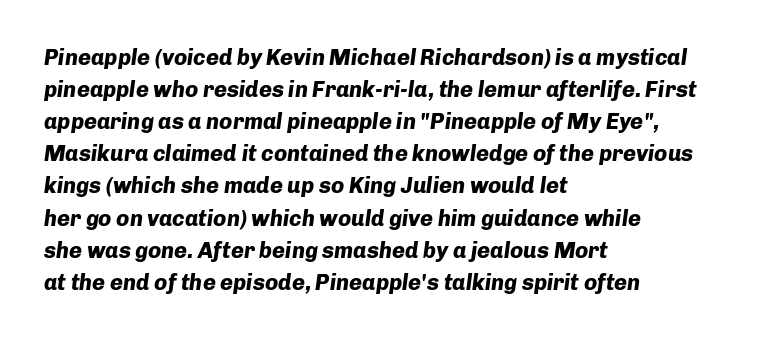
The image shows 22 px bold type, italic (leaning right); set left-aligned, normal line spacing (1.46x), normal letter spacing, not underlined.
